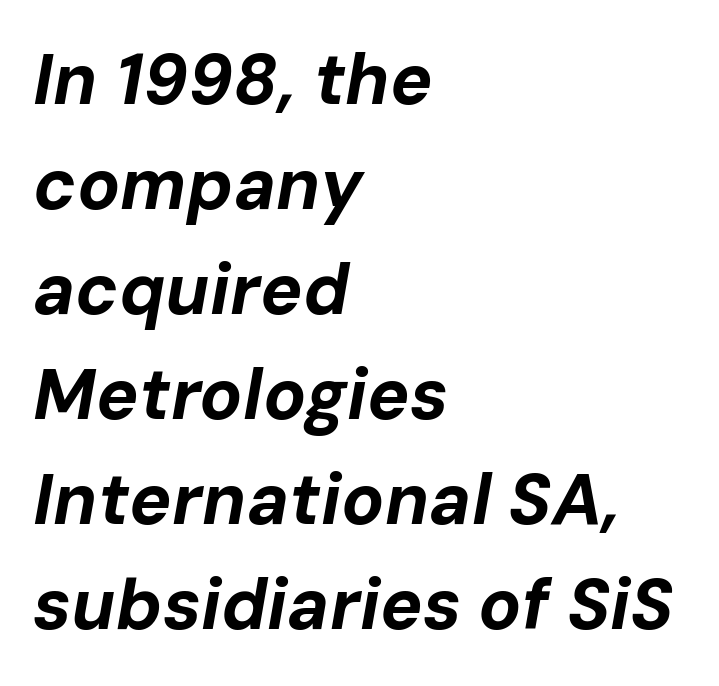
{"italic": "yes", "lean": "right", "slant_degrees": 10, "bold": "yes", "weight": "bold", "width": "normal", "stroke_contrast": "low", "x_height": "medium", "monospaced": "no", "underline": "no", "align": "left", "line_spacing": "normal", "line_spacing_ratio": 1.48, "letter_spacing": "normal", "letter_spacing_em": 0.0, "glyph_px": 71}
